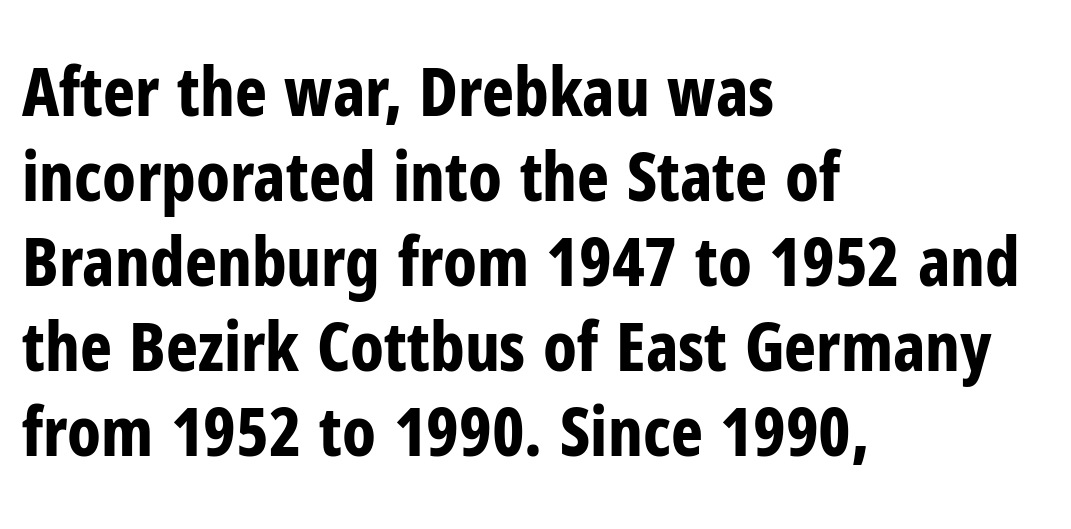
The rows are spaced the way most documents space them. Left-aligned paragraph, ragged on the right. No italicization has been applied; the sample stays upright. Underlining? Definitely not there. Honestly, the letter spacing is just normal — you wouldn't notice it. This is heavy type, rendered in bold.
